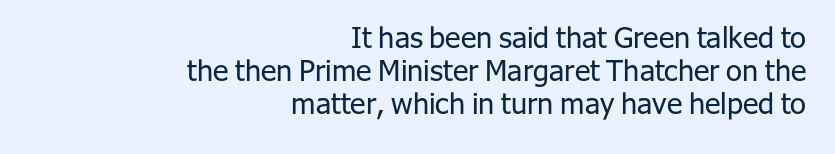
The image shows 29 px regular-weight sans-serif type, upright; set right-aligned, tight line spacing (1.13x), normal letter spacing, not underlined; low stroke contrast and a medium x-height.
